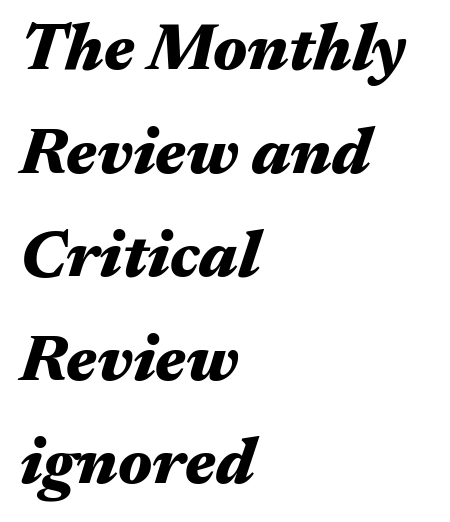
Q: Is the text bold? A: Yes.
Q: Is the text italic (slanted)? A: Yes, it leans right by about 17 degrees.
Q: Is the text underlined? A: No.
Q: How is the paragraph aligned? A: Left-aligned.
Q: Is the spacing between letters normal or unusually wide? A: Normal.
Q: Is the spacing between lines tight, normal or loose? A: Normal.
Q: Width (condensed, normal, or wide)? A: Wide.
Q: Stroke contrast? A: Medium.
Q: x-height? A: Medium.
Q: Monospaced? A: No.
